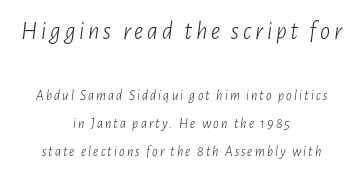
Q: Is the text bold? A: No.
Q: Is the text italic (slanted)? A: Yes, it leans right by about 7 degrees.
Q: Is the text underlined? A: No.
Q: How is the paragraph aligned? A: Centered.
Q: Is the spacing between lines tight, normal or loose? A: Loose.
Q: Which block of text is set in a larger size, the first (top) or the second (bottom)? A: The first (top) one.
